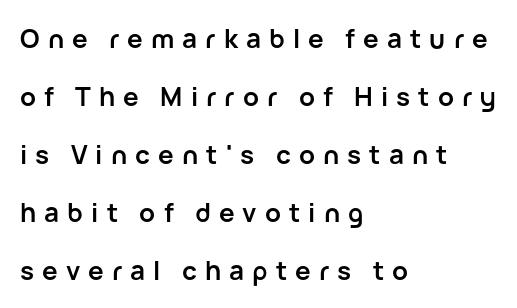
Q: Is the text bold? A: Yes.
Q: Is the text italic (slanted)? A: No, it is upright.
Q: Is the text underlined? A: No.
Q: How is the paragraph aligned? A: Left-aligned.
Q: Is the spacing between letters normal or unusually wide? A: Unusually wide.
Q: Is the spacing between lines tight, normal or loose? A: Loose.
